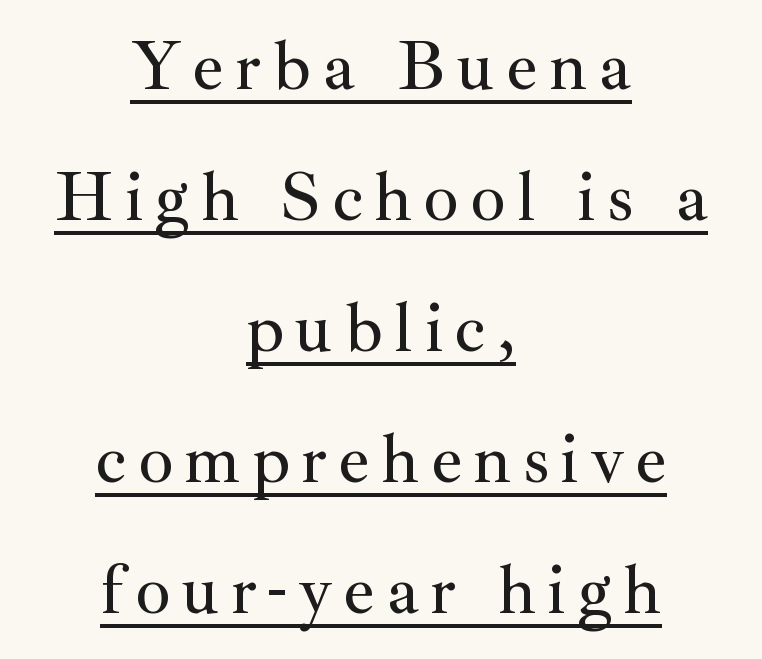
The image shows 70 px serif type, upright; set centered, line spacing 1.87x, underlined; medium stroke contrast and a small x-height.
